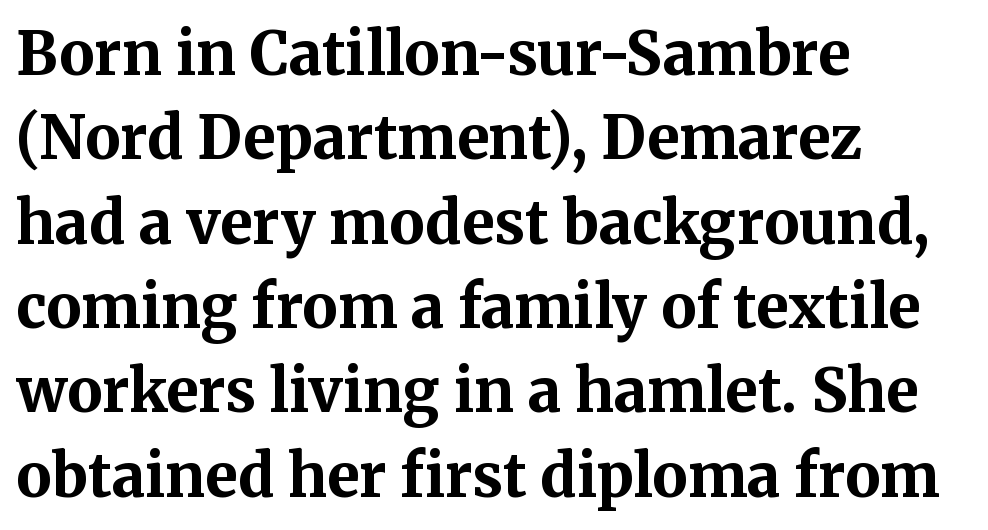
{"serif": "yes", "italic": "no", "bold": "yes", "weight": "bold", "width": "normal", "stroke_contrast": "medium", "x_height": "medium", "monospaced": "no", "underline": "no", "align": "left", "line_spacing": "normal", "line_spacing_ratio": 1.43, "letter_spacing": "normal", "letter_spacing_em": 0.0, "glyph_px": 59}
